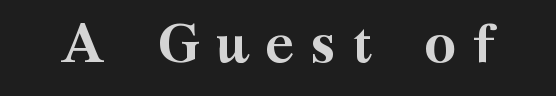
The image shows 55 px semibold, wide serif type, upright; set unusually wide letter spacing (+0.28 em), not underlined; medium stroke contrast and a medium x-height.
